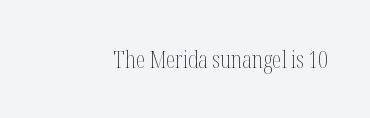
Characters follow at the spacing the type designer built in. This is the regular roman posture of the typeface. A light-to-regular cut is what we see here. Descender tails drop into unmarked territory.
